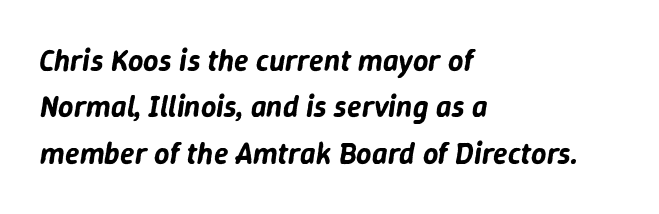
The image shows 30 px text type, italic (leaning right); set left-aligned, normal line spacing (1.55x), normal letter spacing, not underlined; low stroke contrast and a medium x-height.
